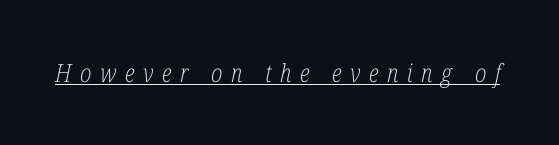
{"italic": "yes", "lean": "right", "slant_degrees": 12, "bold": "no", "underline": "yes", "letter_spacing": "wide", "letter_spacing_em": 0.34, "glyph_px": 25}
